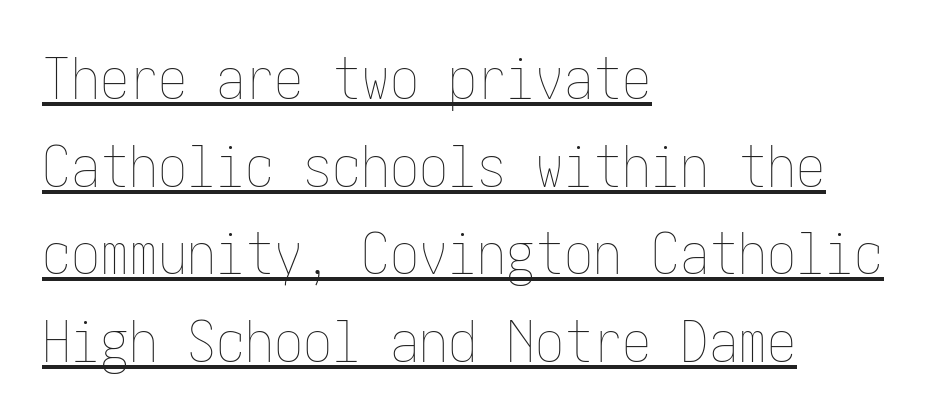
Horizontally, the lines are justified to the leading edge only. Between one letter and the next there's only the usual sliver of space. If you drew a line through each stem, it would be perfectly vertical. Nothing heavy about these letters — not bold at all.
